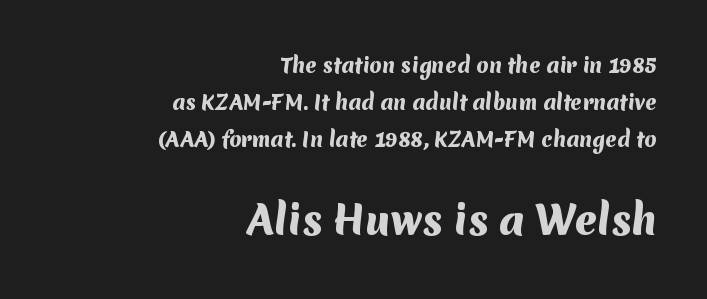
The image shows 39 px heavy sans-serif type; set right-aligned, line spacing 1.84x, normal letter spacing, not underlined; the second (bottom) block is 1.95x larger; medium stroke contrast and a medium x-height.
